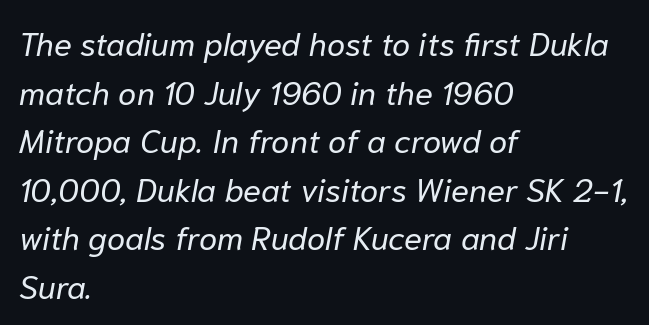
The image shows 33 px regular-weight type, italic (leaning right); set left-aligned, normal line spacing (1.47x), normal letter spacing, not underlined; low stroke contrast and a medium x-height.
